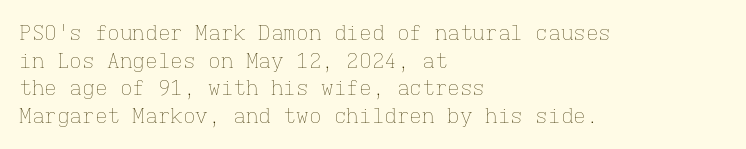
{"italic": "no", "bold": "no", "underline": "no", "align": "left", "line_spacing": "normal", "line_spacing_ratio": 1.32, "letter_spacing": "normal", "letter_spacing_em": 0.0, "glyph_px": 21}
